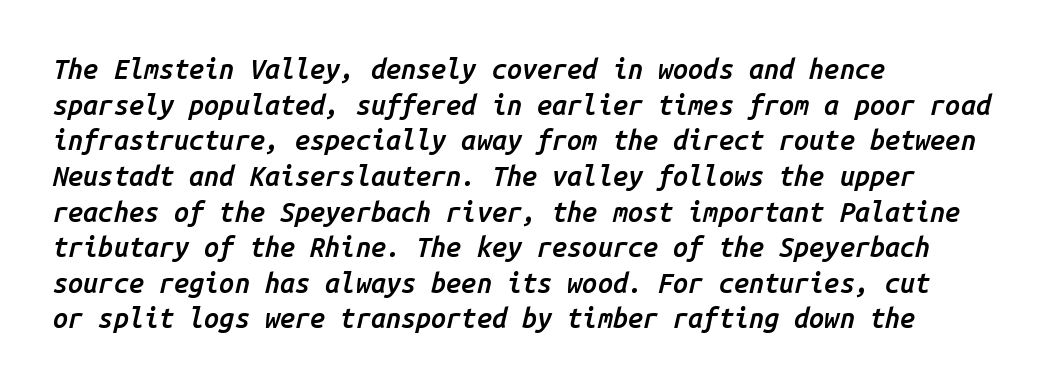
{"italic": "yes", "lean": "right", "slant_degrees": 14, "bold": "semi", "underline": "no", "align": "left", "line_spacing": "normal", "line_spacing_ratio": 1.32, "letter_spacing": "normal", "letter_spacing_em": 0.0, "glyph_px": 27}
